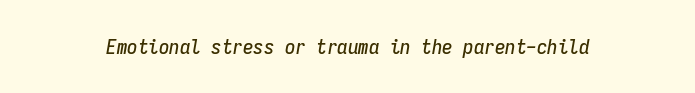
Looking at the ascenders, they clearly lean. Underlining? Definitely not there. The passage shown has conventional tracking throughout.
